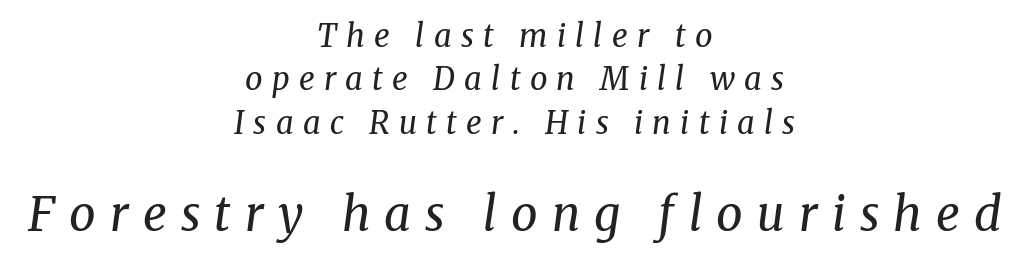
Top chunk: small. Bottom chunk: large. Looking at the ascenders, they clearly lean. Plain, unruled lines of type. Proportional: the letters do not fall into vertical columns. This sample is center-justified, so both line endings float freely.
